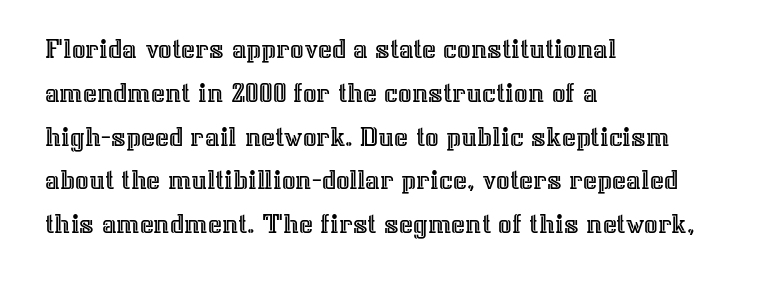
Q: Is the text italic (slanted)? A: No, it is upright.
Q: Is the text underlined? A: No.
Q: How is the paragraph aligned? A: Left-aligned.
Q: Is the spacing between letters normal or unusually wide? A: Normal.
Q: Is the spacing between lines tight, normal or loose? A: Normal.
Q: Width (condensed, normal, or wide)? A: Normal.
Q: x-height? A: Medium.
Q: Monospaced? A: No.
